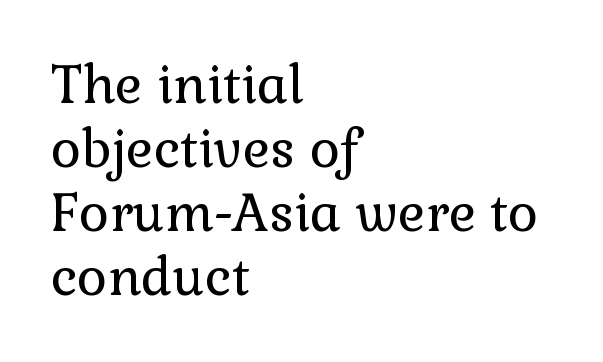
{"serif": "yes", "italic": "no", "bold": "no", "weight": "regular", "width": "normal", "stroke_contrast": "low", "x_height": "medium", "monospaced": "no", "underline": "no", "align": "left", "line_spacing_ratio": 1.23, "letter_spacing": "normal", "letter_spacing_em": 0.0, "glyph_px": 52}
